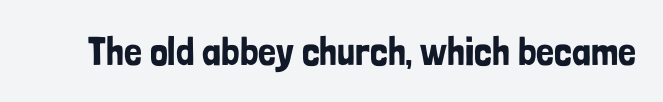
{"serif": "no", "italic": "no", "width": "condensed", "stroke_contrast": "low", "x_height": "medium", "monospaced": "no", "underline": "no", "letter_spacing": "normal", "letter_spacing_em": 0.0, "glyph_px": 40}
